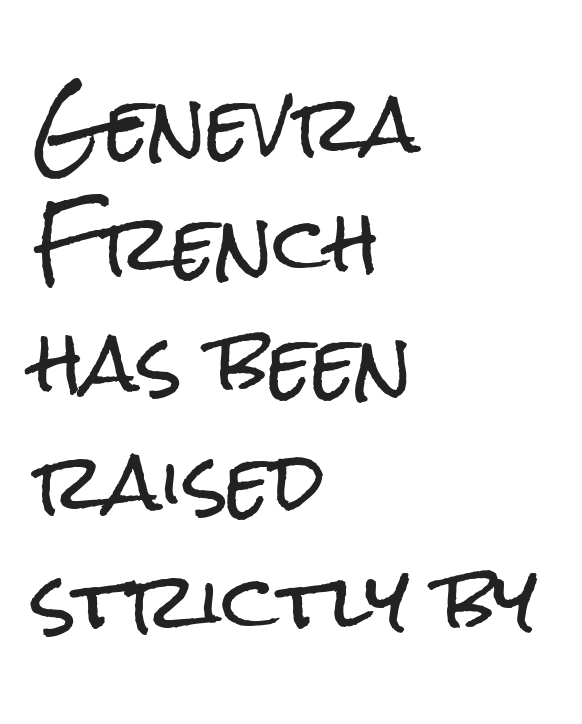
Q: Is the text italic (slanted)? A: No, it is upright.
Q: Is the typeface a serif or a sans-serif typeface? A: Sans-serif.
Q: Is the text underlined? A: No.
Q: How is the paragraph aligned? A: Left-aligned.
Q: Is the spacing between letters normal or unusually wide? A: Normal.
Q: Is the spacing between lines tight, normal or loose? A: Normal.
Q: Width (condensed, normal, or wide)? A: Condensed.
Q: Stroke contrast? A: Low.
Q: x-height? A: Medium.
Q: Monospaced? A: No.
